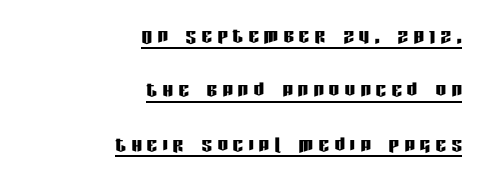
The image shows 26 px text type, upright; set right-aligned, loose line spacing (2.09x), unusually wide letter spacing (+0.2 em), underlined.
